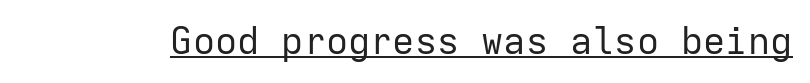
Note: no serifs on the glyphs. Weight: in the light-to-regular range. The gaps between neighbouring characters are ordinary and unremarkable. The sample's only ornament is a line tracing under the words.
